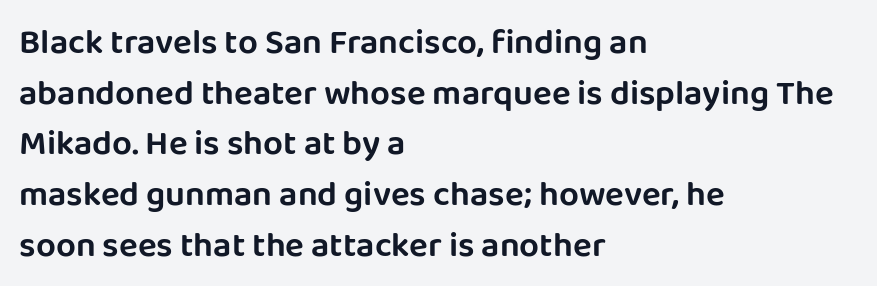
The image shows 35 px sans-serif type, upright; set left-aligned, normal line spacing (1.45x), normal letter spacing, not underlined; low stroke contrast and a large x-height.
